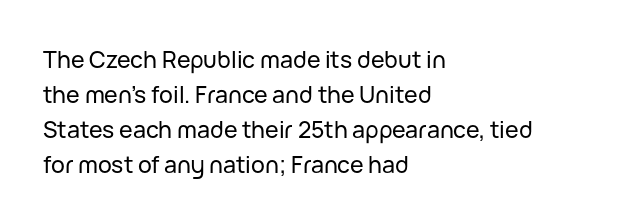
{"italic": "no", "underline": "no", "align": "left", "line_spacing": "normal", "line_spacing_ratio": 1.52, "letter_spacing": "normal", "letter_spacing_em": 0.0, "glyph_px": 23}
